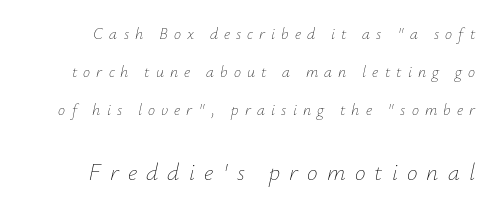
Q: Is the text bold? A: No.
Q: Is the text italic (slanted)? A: Yes, it leans right by about 12 degrees.
Q: Is the text underlined? A: No.
Q: Is the spacing between letters normal or unusually wide? A: Unusually wide.
Q: Is the spacing between lines tight, normal or loose? A: Loose.
Q: Which block of text is set in a larger size, the first (top) or the second (bottom)? A: The second (bottom) one.
